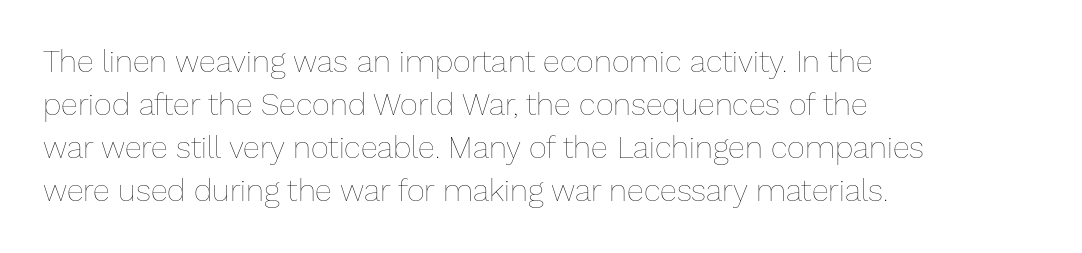
The rendering uses natural spacing where letterforms have individual widths. Notice how the stems are strictly vertical — no italics here. The setting favours the left margin, as ordinary paragraphs usually do. The vertical gap from one line to the next is medium. Any mark beneath the type? The region is blank.
